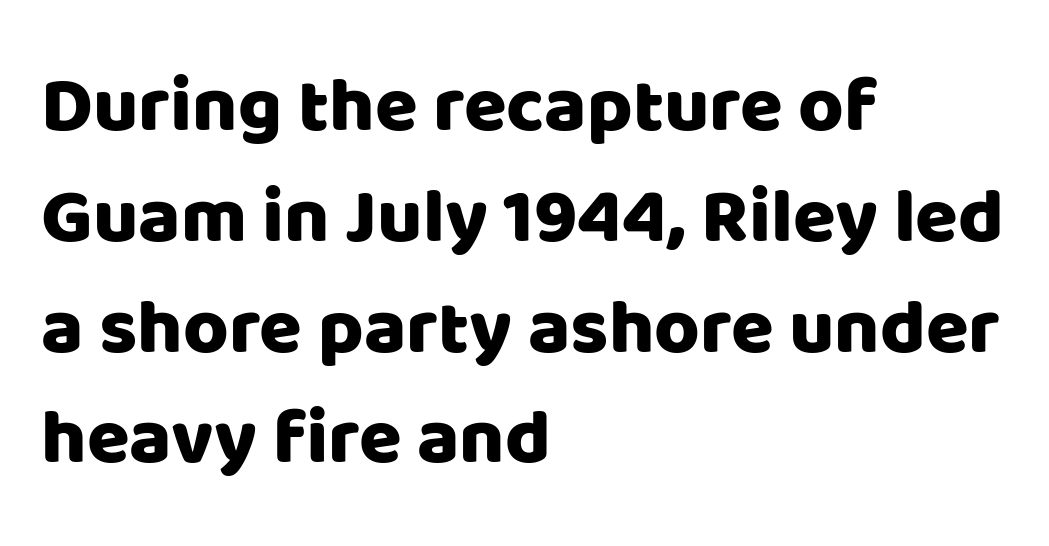
Q: Is the text italic (slanted)? A: No, it is upright.
Q: Is the typeface a serif or a sans-serif typeface? A: Sans-serif.
Q: Is the text underlined? A: No.
Q: How is the paragraph aligned? A: Left-aligned.
Q: Is the spacing between letters normal or unusually wide? A: Normal.
Q: Is the spacing between lines tight, normal or loose? A: Normal.
Q: Width (condensed, normal, or wide)? A: Normal.
Q: Stroke contrast? A: Low.
Q: x-height? A: Large.
Q: Monospaced? A: No.
